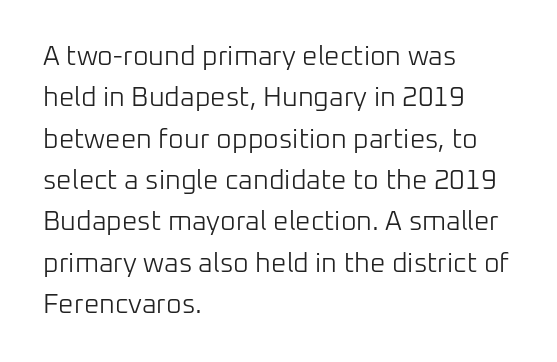
Q: Is the text bold? A: No.
Q: Is the text italic (slanted)? A: No, it is upright.
Q: Is the text underlined? A: No.
Q: How is the paragraph aligned? A: Left-aligned.
Q: Is the spacing between letters normal or unusually wide? A: Normal.
Q: Is the spacing between lines tight, normal or loose? A: Normal.
